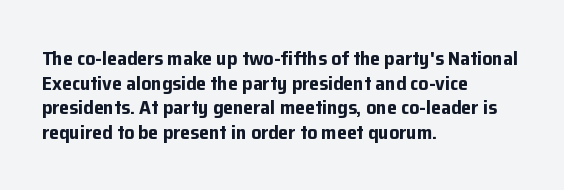
The image shows 20 px bold type, upright; set left-aligned, line spacing 1.23x, normal letter spacing, not underlined.
